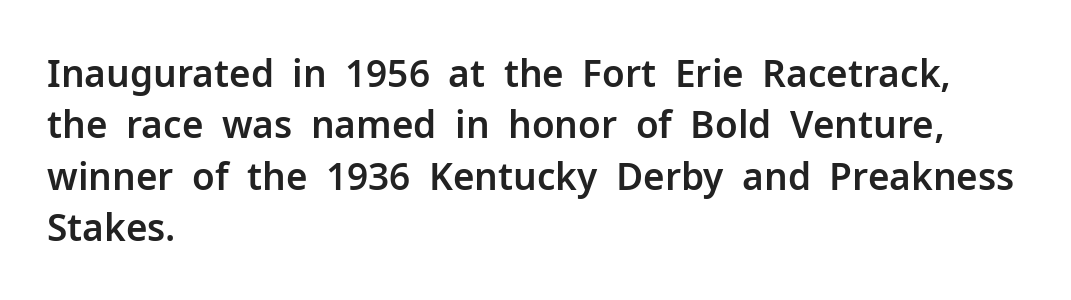
Honestly, the letter spacing is just normal — you wouldn't notice it. The specimen reads as upright at a glance. Beneath every word, the page is bare. Horizontally, the lines are justified to the leading edge only. The designer went with a sans here, leaving each stem footless. The passage shown is typed in a proportional face where columns would drift.
